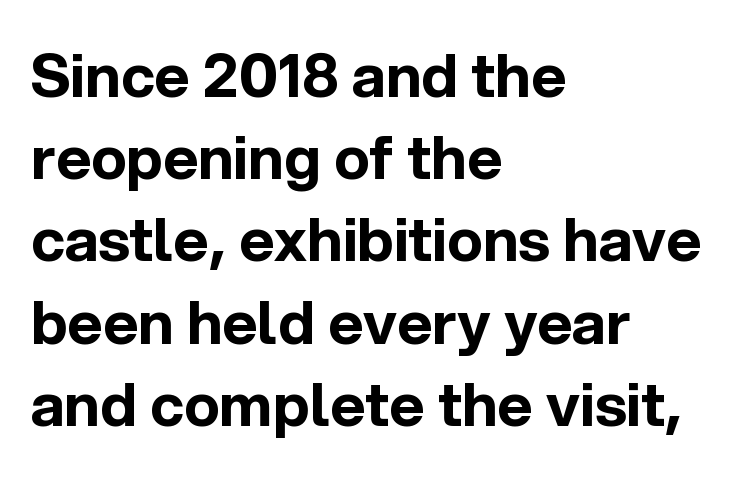
The image shows 60 px bold sans-serif type, upright; set left-aligned, normal line spacing (1.37x), normal letter spacing, not underlined; a medium x-height.
